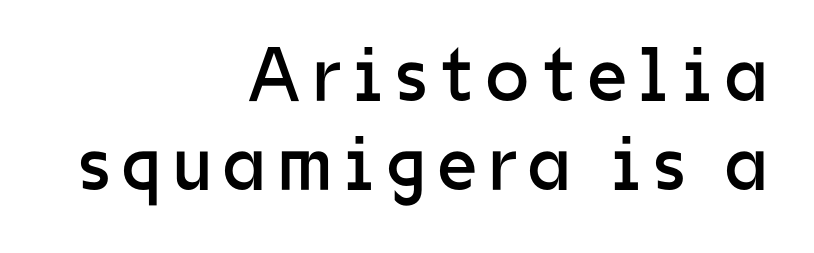
The image shows 77 px regular-weight sans-serif type, upright; set right-aligned, tight line spacing (1.15x), not underlined; low stroke contrast and a medium x-height.
